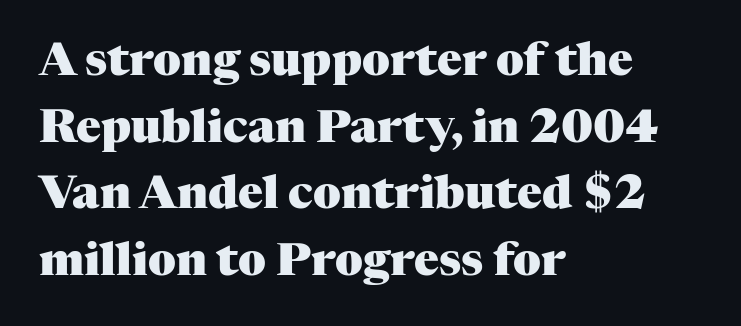
Is there any slant? The stems are plumb. Regular leading. Small tapered or slab feet sit at the stroke ends, so this counts as serif. Short note: letters normally spaced. Only glyphs here, with clear space below each row.
